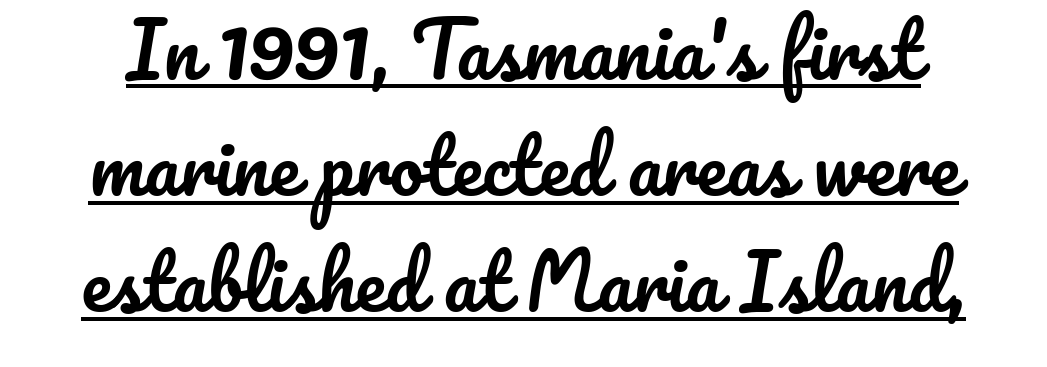
Q: Is the text italic (slanted)? A: Yes.
Q: Is the text underlined? A: Yes.
Q: Is the spacing between letters normal or unusually wide? A: Normal.
Q: Is the spacing between lines tight, normal or loose? A: Normal.
Q: Width (condensed, normal, or wide)? A: Normal.
Q: Stroke contrast? A: Low.
Q: x-height? A: Small.
Q: Monospaced? A: No.
